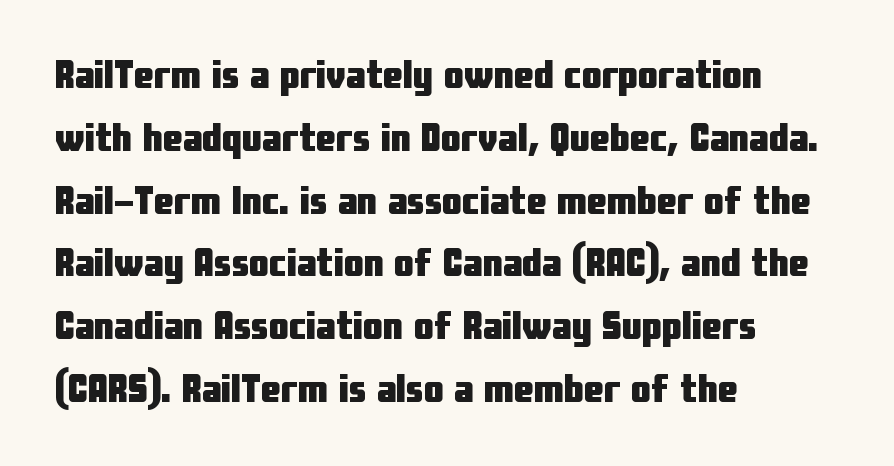
Q: Is the text bold? A: Yes.
Q: Is the text italic (slanted)? A: No, it is upright.
Q: Is the typeface a serif or a sans-serif typeface? A: Sans-serif.
Q: Is the text underlined? A: No.
Q: How is the paragraph aligned? A: Left-aligned.
Q: Is the spacing between letters normal or unusually wide? A: Normal.
Q: Is the spacing between lines tight, normal or loose? A: Normal.
Q: Width (condensed, normal, or wide)? A: Condensed.
Q: Stroke contrast? A: Low.
Q: x-height? A: Medium.
Q: Monospaced? A: No.
